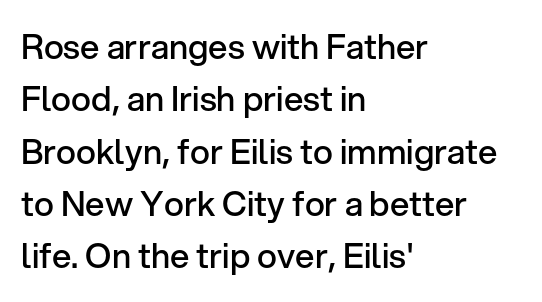
Tracking value appears to be zero — textbook default spacing. Descenders are the only things crossing below the line. Horizontally, the lines are justified to the leading edge only. The rows are spaced the way most documents space them. Moderately thickened strokes mark this as semibold type. This sample uses a sans-serif face.
